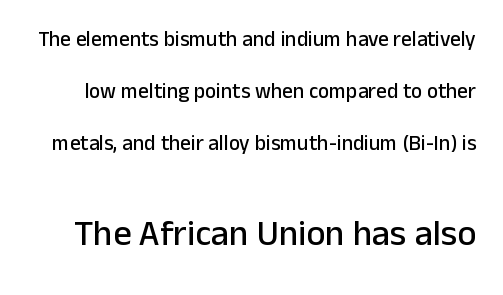
{"serif": "no", "italic": "no", "width": "normal", "stroke_contrast": "low", "x_height": "medium", "monospaced": "no", "underline": "no", "line_spacing": "loose", "line_spacing_ratio": 2.48, "letter_spacing": "normal", "letter_spacing_em": 0.0, "larger_block": "second", "size_ratio": 1.71, "glyph_px": 36}
